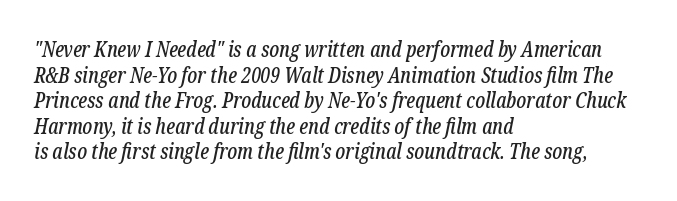
Each row of text sits above clean, open space. Notice how the passage keeps a crisp vertical edge on the left only. Looking at the ascenders, they clearly lean. Look at the tracking — it's just the regular setting, nothing added.
